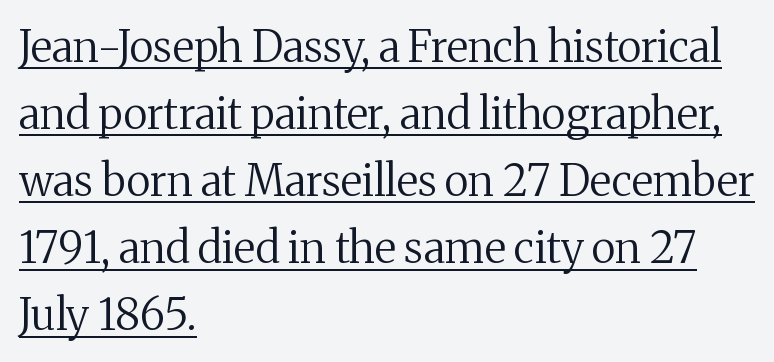
You can tell it's not italic because the verticals are truly vertical. What decoration does the sample have? An underline. A normal amount of white space separates one row of letters from the next. The setting favours the left margin, as ordinary paragraphs usually do. Nothing heavy about these letters — not bold at all. The passage shown is typeset with a serif family.
